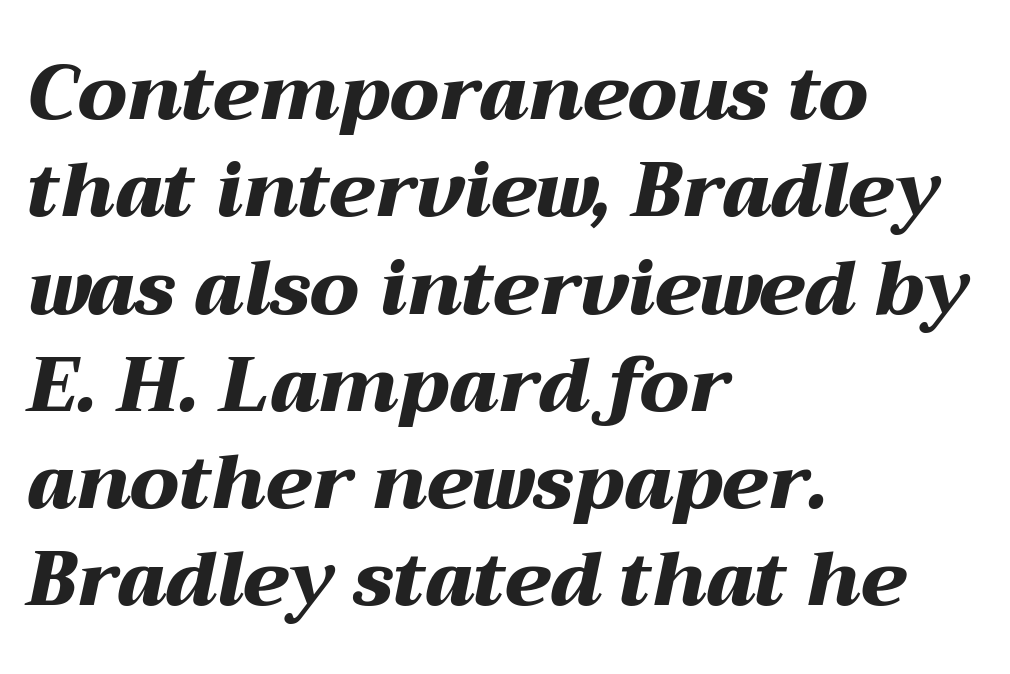
The image shows 76 px heavy, wide type, italic (leaning right); set left-aligned, normal line spacing (1.28x), normal letter spacing, not underlined; medium stroke contrast and a medium x-height.
